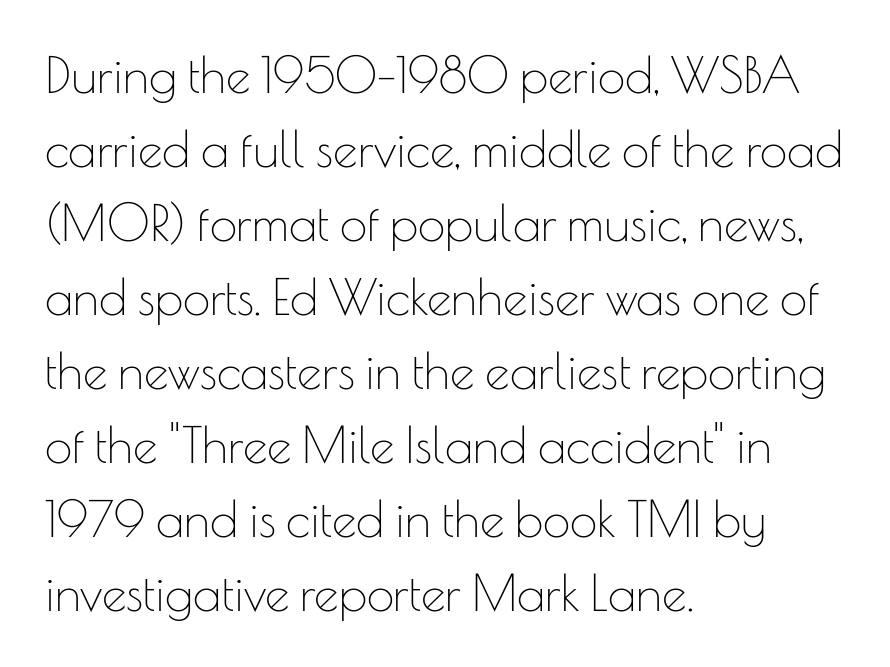
The image shows 49 px thin sans-serif type, upright; set left-aligned, normal line spacing (1.51x), normal letter spacing, not underlined; low stroke contrast and a small x-height.
